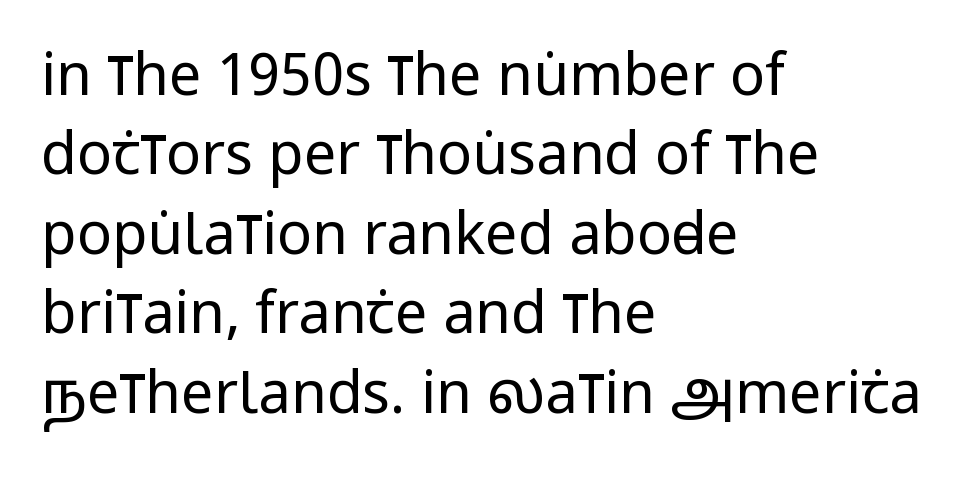
{"serif": "no", "italic": "no", "bold": "no", "weight": "regular", "width": "condensed", "stroke_contrast": "low", "x_height": "large", "monospaced": "no", "underline": "no", "align": "left", "line_spacing": "normal", "line_spacing_ratio": 1.37, "letter_spacing": "normal", "letter_spacing_em": 0.0, "glyph_px": 58}
